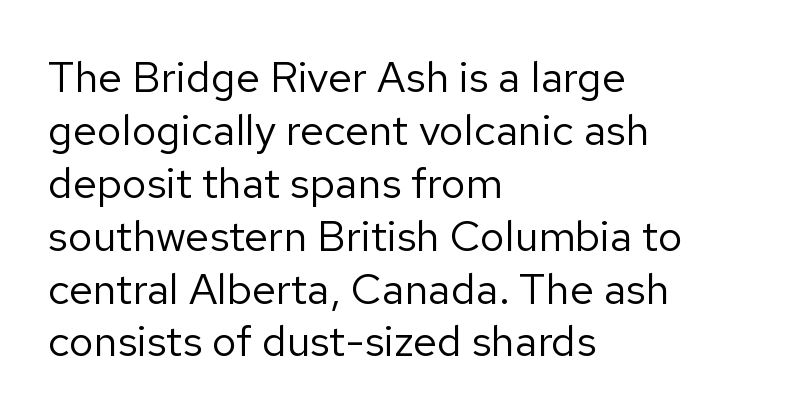
Q: Is the text bold? A: No.
Q: Is the text italic (slanted)? A: No, it is upright.
Q: Is the typeface a serif or a sans-serif typeface? A: Sans-serif.
Q: Is the text underlined? A: No.
Q: How is the paragraph aligned? A: Left-aligned.
Q: Is the spacing between letters normal or unusually wide? A: Normal.
Q: Width (condensed, normal, or wide)? A: Normal.
Q: Stroke contrast? A: Low.
Q: x-height? A: Medium.
Q: Monospaced? A: No.
